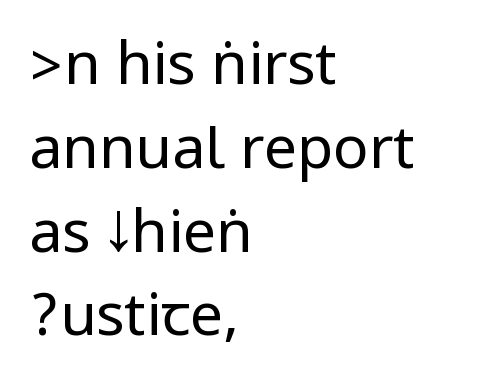
A bare baseline throughout the passage. The passage is arranged the way most books set body copy — flush left. Nope, no serifs anywhere on these letters. Summary of vertical rhythm: regular, with standard interline spacing.
